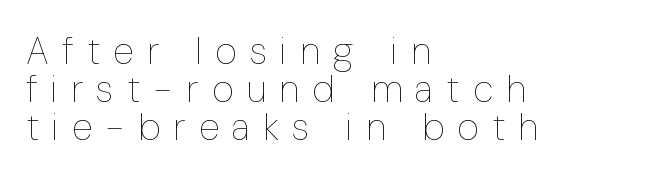
The typesetting does not lean heavy: it is not bold. These lines were composed using upright roman letters. The face used here is proportionally spaced, like ordinary book or web type. The string is rendered with underlining switched off.
